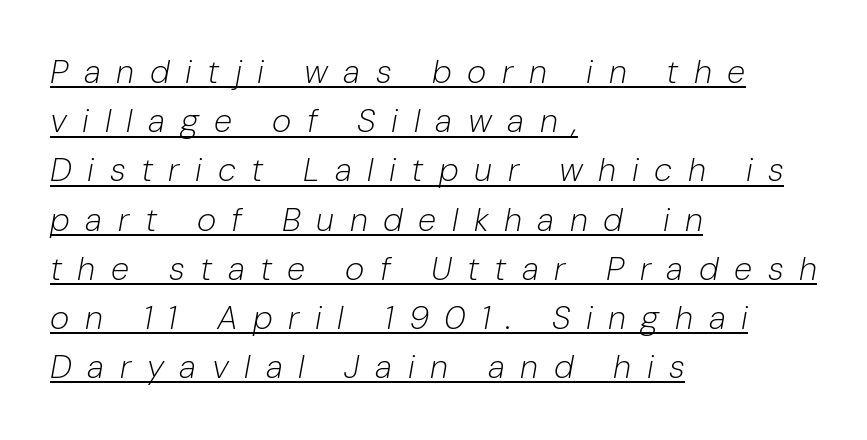
The image shows 33 px light type, italic (leaning right); set left-aligned, normal line spacing (1.49x), unusually wide letter spacing (+0.47 em), underlined; low stroke contrast and a medium x-height.
